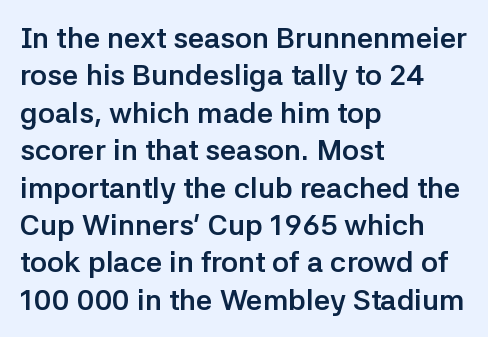
The image shows 29 px semibold sans-serif type, upright; set left-aligned, normal line spacing (1.29x), normal letter spacing, not underlined; low stroke contrast and a medium x-height.
